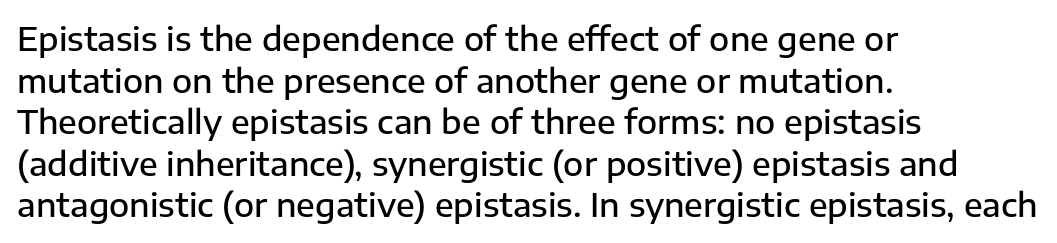
Q: Is the text bold? A: Semi-bold.
Q: Is the text italic (slanted)? A: No, it is upright.
Q: Is the typeface a serif or a sans-serif typeface? A: Sans-serif.
Q: Is the text underlined? A: No.
Q: How is the paragraph aligned? A: Left-aligned.
Q: Is the spacing between letters normal or unusually wide? A: Normal.
Q: Is the spacing between lines tight, normal or loose? A: Normal.
Q: Width (condensed, normal, or wide)? A: Normal.
Q: Stroke contrast? A: Low.
Q: x-height? A: Medium.
Q: Monospaced? A: No.
